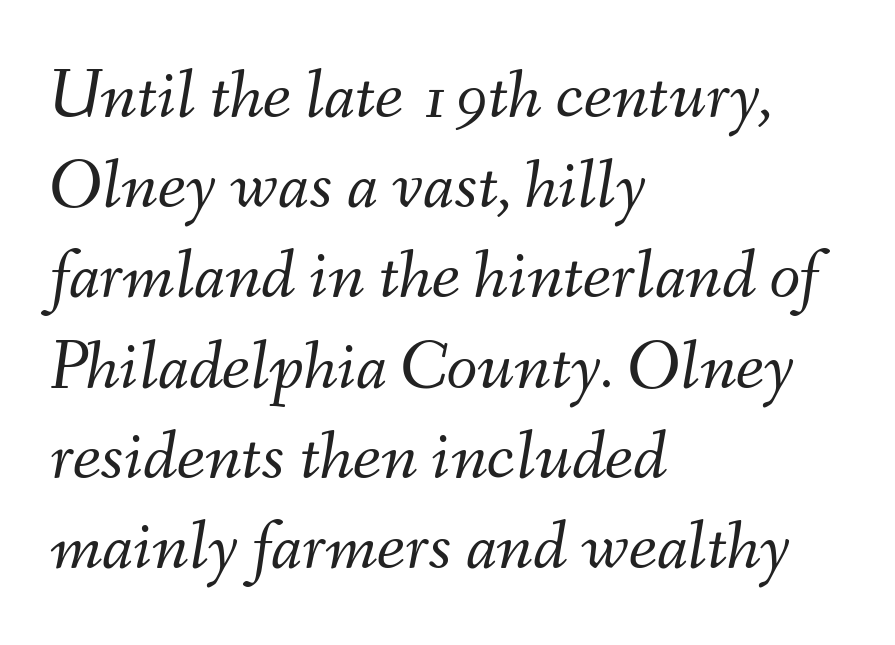
What stands out about the letter spacing? Nothing — it is the standard amount. Yep, that's italic — everything's leaning. These lines are set flush left with a ragged right edge. The typesetting does not lean heavy: it is not bold. A typesetter would call this proportional, since set widths differ per character.
